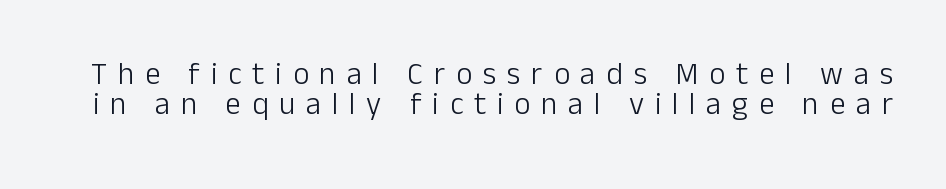
The image shows 31 px light sans-serif type, upright; set tight line spacing (0.96x), unusually wide letter spacing (+0.35 em), not underlined; low stroke contrast and a medium x-height.
